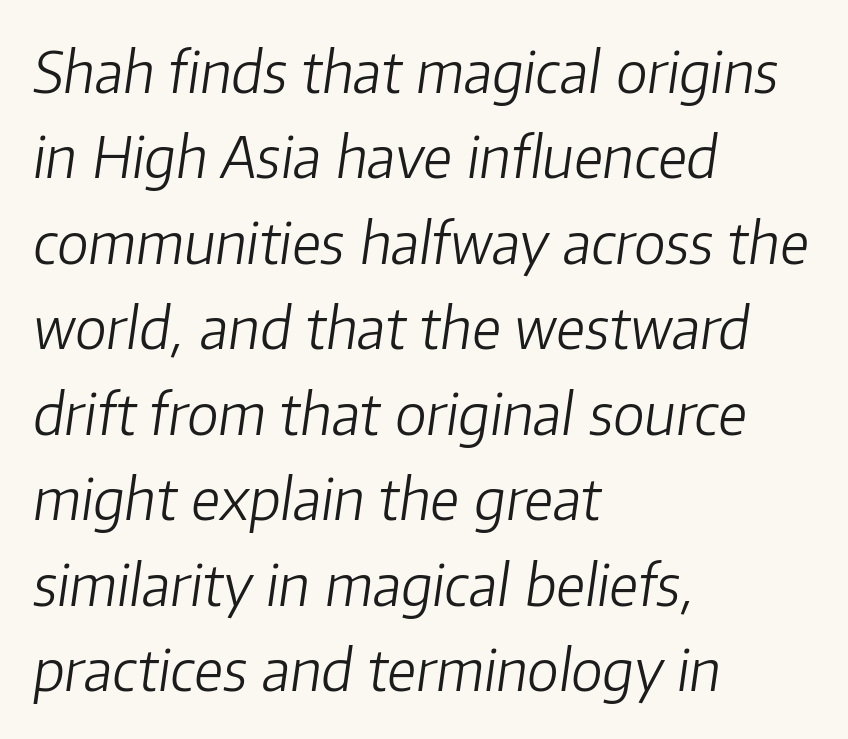
The image shows 57 px light type, italic (leaning right); set left-aligned, normal line spacing (1.5x), normal letter spacing, not underlined; low stroke contrast and a medium x-height.
